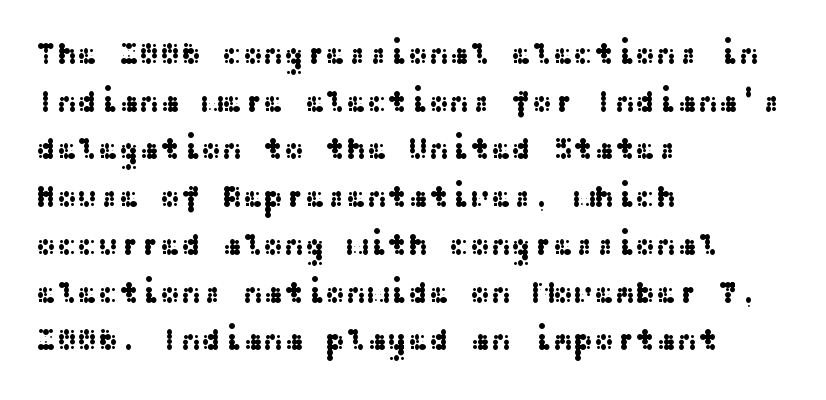
Q: Is the text italic (slanted)? A: No, it is upright.
Q: Is the typeface a serif or a sans-serif typeface? A: Sans-serif.
Q: Is the text underlined? A: No.
Q: How is the paragraph aligned? A: Left-aligned.
Q: Is the spacing between letters normal or unusually wide? A: Normal.
Q: Is the spacing between lines tight, normal or loose? A: Normal.
Q: Width (condensed, normal, or wide)? A: Wide.
Q: Stroke contrast? A: Medium.
Q: x-height? A: Medium.
